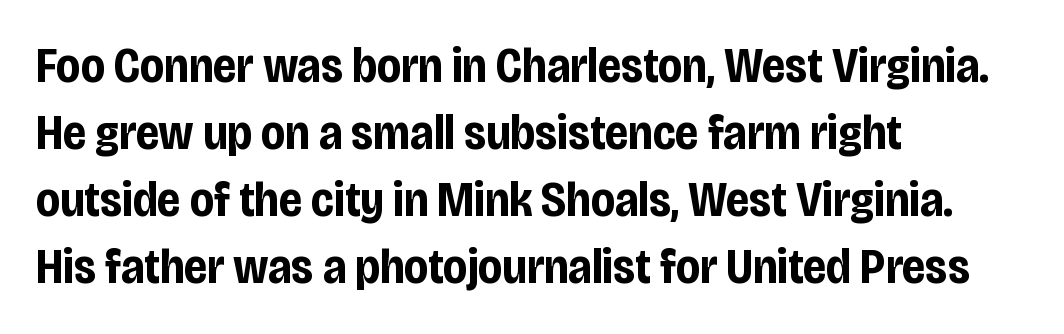
The image shows 49 px bold, condensed sans-serif type, upright; set left-aligned, normal line spacing (1.37x), normal letter spacing, not underlined; low stroke contrast and a large x-height.
